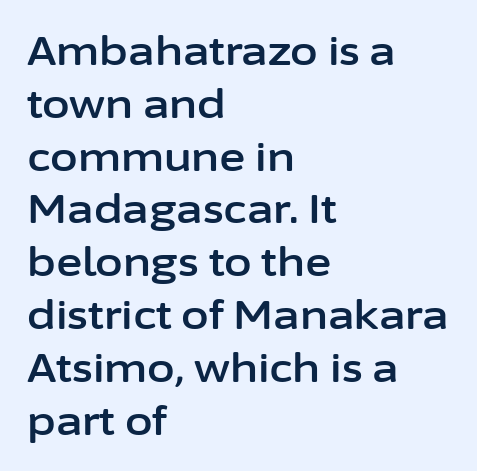
Q: Is the text italic (slanted)? A: No, it is upright.
Q: Is the typeface a serif or a sans-serif typeface? A: Sans-serif.
Q: Is the text underlined? A: No.
Q: How is the paragraph aligned? A: Left-aligned.
Q: Is the spacing between letters normal or unusually wide? A: Normal.
Q: Is the spacing between lines tight, normal or loose? A: Normal.
Q: Width (condensed, normal, or wide)? A: Normal.
Q: Stroke contrast? A: Low.
Q: x-height? A: Medium.
Q: Monospaced? A: No.
